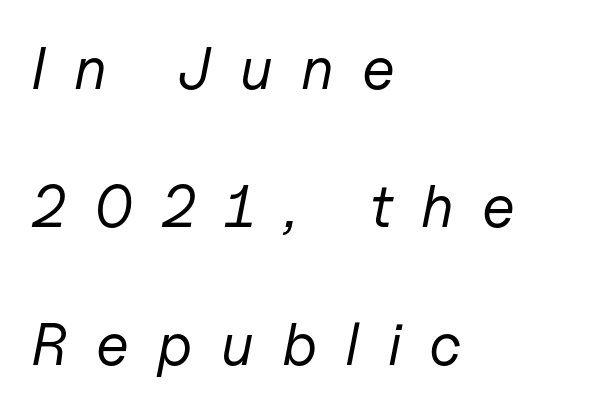
Q: Is the text bold? A: No.
Q: Is the text italic (slanted)? A: Yes, it leans right by about 11 degrees.
Q: Is the text underlined? A: No.
Q: How is the paragraph aligned? A: Left-aligned.
Q: Is the spacing between letters normal or unusually wide? A: Unusually wide.
Q: Is the spacing between lines tight, normal or loose? A: Loose.
Q: Width (condensed, normal, or wide)? A: Normal.
Q: Stroke contrast? A: Low.
Q: x-height? A: Medium.
Q: Monospaced? A: No.
